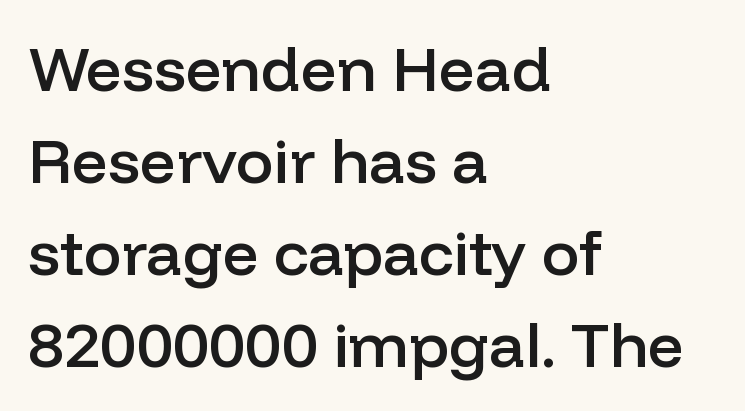
{"serif": "no", "italic": "no", "bold": "semi", "weight": "semibold", "width": "normal", "stroke_contrast": "low", "x_height": "medium", "monospaced": "no", "underline": "no", "align": "left", "line_spacing": "normal", "line_spacing_ratio": 1.46, "letter_spacing": "normal", "letter_spacing_em": 0.0, "glyph_px": 63}
